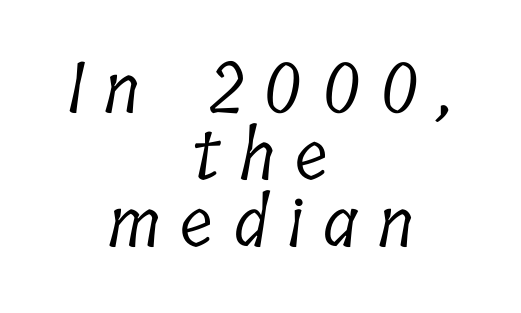
Q: Is the text bold? A: No.
Q: Is the typeface a serif or a sans-serif typeface? A: Serif.
Q: Is the text underlined? A: No.
Q: How is the paragraph aligned? A: Centered.
Q: Is the spacing between letters normal or unusually wide? A: Unusually wide.
Q: Is the spacing between lines tight, normal or loose? A: Tight.
Q: Width (condensed, normal, or wide)? A: Condensed.
Q: Stroke contrast? A: Low.
Q: x-height? A: Medium.
Q: Monospaced? A: No.
